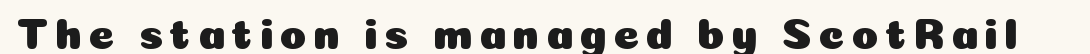
The image shows 44 px sans-serif type, upright; set underlined; low stroke contrast and a medium x-height.
